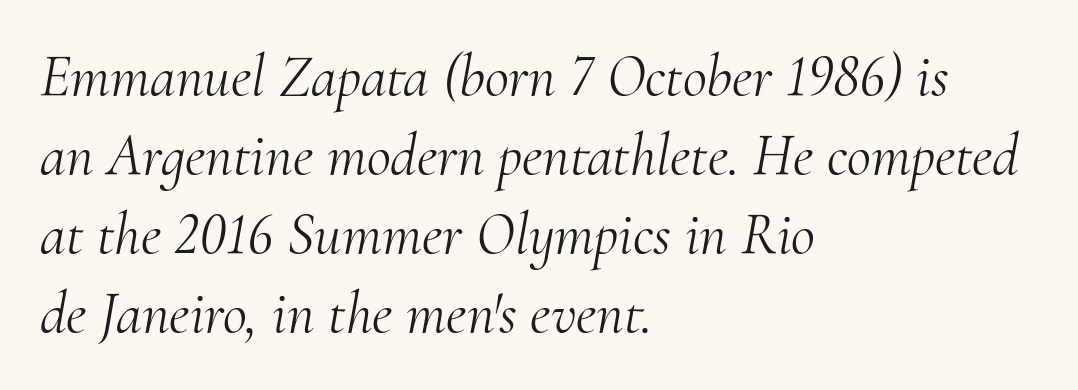
The image shows 59 px light serif type, italic (leaning right); set left-aligned, normal line spacing (1.34x), normal letter spacing, not underlined; medium stroke contrast and a small x-height.
